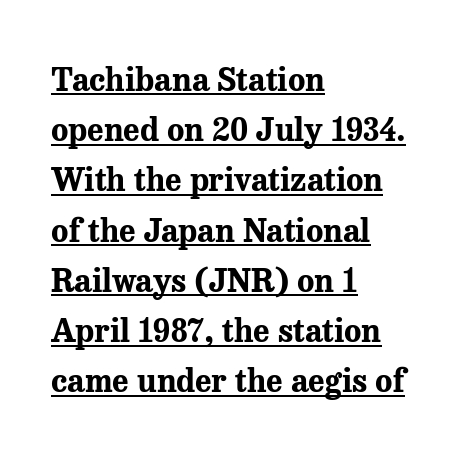
The image shows 32 px bold serif type, upright; set left-aligned, normal line spacing (1.57x), normal letter spacing, underlined; medium stroke contrast and a medium x-height.
